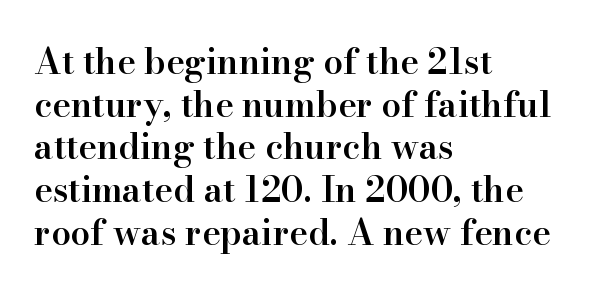
Bold? Not quite — semibold, heavier than regular but stopping short. Notice how the stems are strictly vertical — no italics here. The setting favours the left margin, as ordinary paragraphs usually do. The designer went with a serif here, giving each stem small feet. Bare-footed words on every line. These lines keep a tight, regular rhythm from letter to letter.
